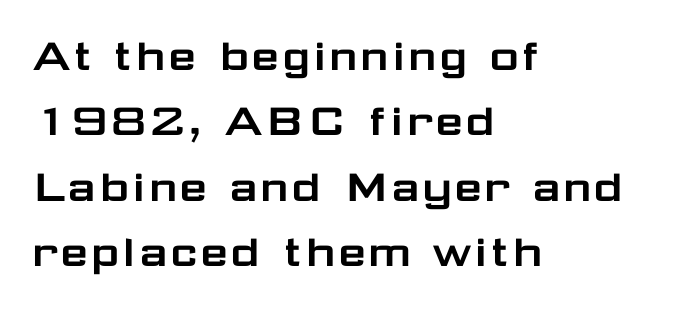
The image shows 51 px wide sans-serif type, upright; set left-aligned, normal line spacing (1.28x), normal letter spacing, not underlined; low stroke contrast and a medium x-height.
